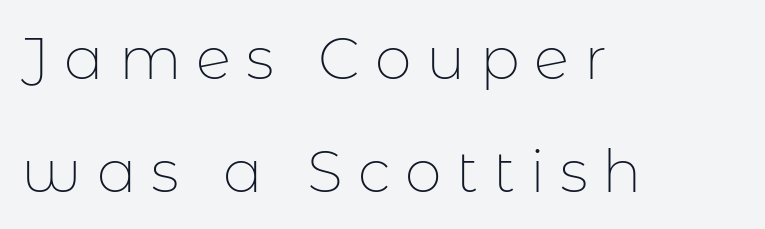
Is there much room between lines? Yes — plenty of vertical air separates them. The weight tops out at a normal text grade. This is the regular roman posture of the typeface. Compared with a centered layout, this one pins lines to the left instead. Glance below the letters and you will spot only blank space.
